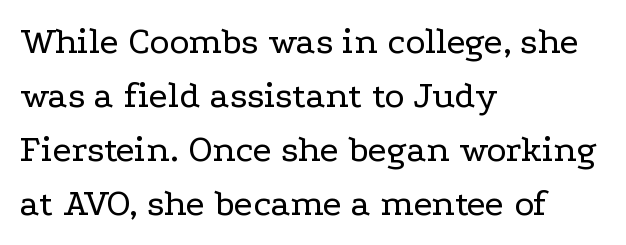
Q: Is the text bold? A: No.
Q: Is the text italic (slanted)? A: No, it is upright.
Q: Is the typeface a serif or a sans-serif typeface? A: Serif.
Q: Is the text underlined? A: No.
Q: How is the paragraph aligned? A: Left-aligned.
Q: Is the spacing between letters normal or unusually wide? A: Normal.
Q: Is the spacing between lines tight, normal or loose? A: Normal.
Q: Width (condensed, normal, or wide)? A: Wide.
Q: Stroke contrast? A: Low.
Q: x-height? A: Medium.
Q: Monospaced? A: No.
